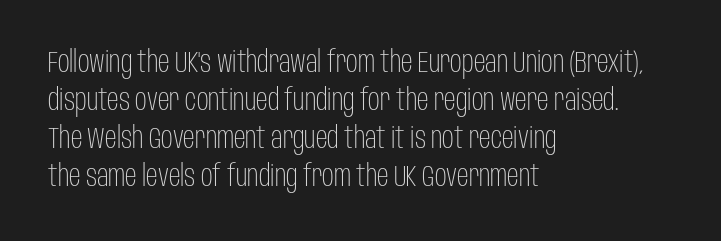
The image shows 29 px light, condensed sans-serif type, upright; set left-aligned, normal line spacing (1.31x), normal letter spacing, not underlined; low stroke contrast and a large x-height.
